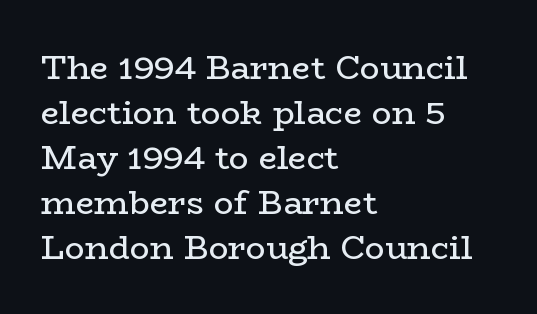
Weight: in the light-to-regular range. The passage shown is not underscored anywhere. Vertical strokes here are truly vertical. Each letter keeps its own natural width here, so spacing adapts to shape. This sample keeps an unexceptional amount of space between lines. A typesetter would call this zero additional tracking.
